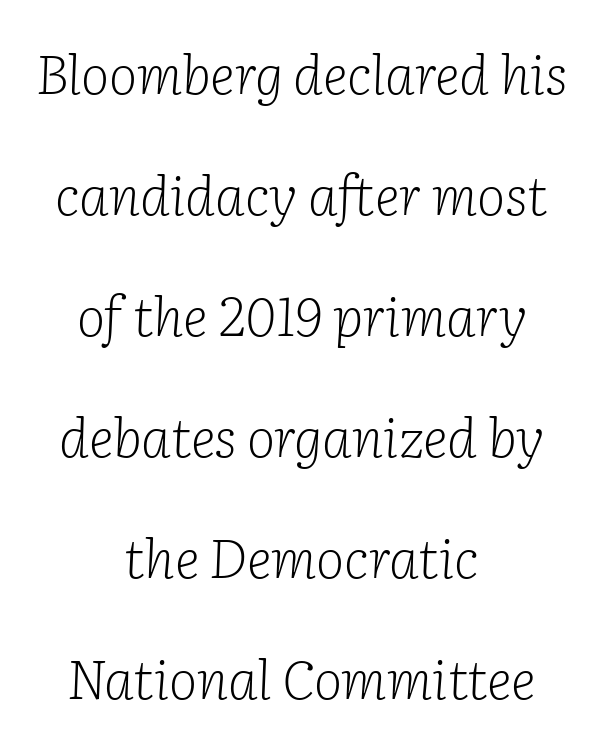
The glyphs in this specimen are seriffed. Quick note: italic. These lines are rendered in a variable-pitch font. The baseline area is clear. Compared with typical paragraphs, the rows here are farther apart. Each line is balanced around a shared central axis.
